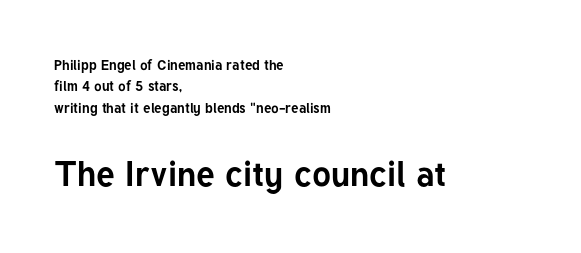
{"serif": "no", "italic": "no", "bold": "yes", "weight": "bold", "width": "normal", "stroke_contrast": "low", "x_height": "medium", "monospaced": "no", "underline": "no", "align": "left", "line_spacing": "normal", "line_spacing_ratio": 1.53, "letter_spacing": "normal", "letter_spacing_em": 0.0, "larger_block": "second", "size_ratio": 2.5, "glyph_px": 35}
